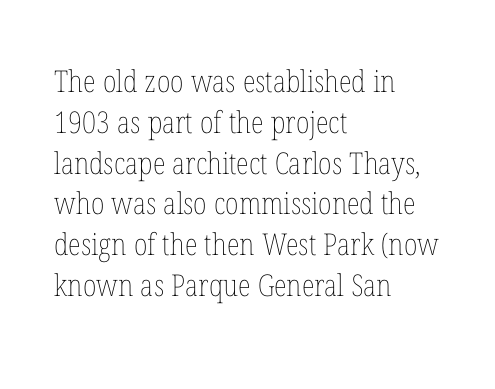
Q: Is the text bold? A: No.
Q: Is the text italic (slanted)? A: No, it is upright.
Q: Is the text underlined? A: No.
Q: How is the paragraph aligned? A: Left-aligned.
Q: Is the spacing between letters normal or unusually wide? A: Normal.
Q: Is the spacing between lines tight, normal or loose? A: Normal.
Q: Width (condensed, normal, or wide)? A: Condensed.
Q: Stroke contrast? A: Low.
Q: x-height? A: Medium.
Q: Monospaced? A: No.
